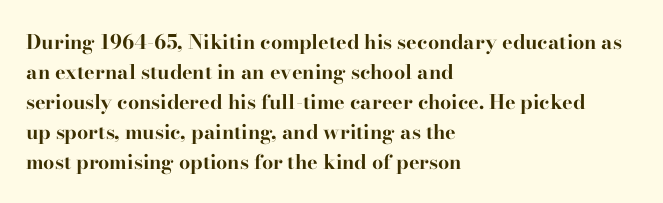
The image shows 20 px bold type, upright; set left-aligned, normal line spacing (1.5x), normal letter spacing, not underlined.
